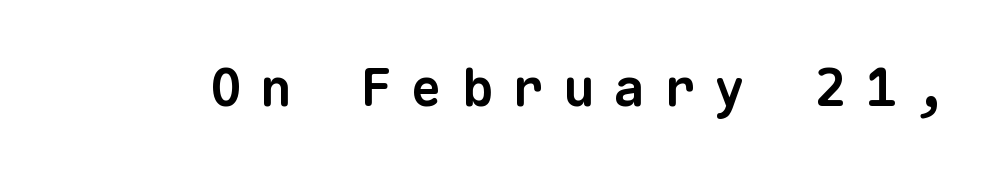
Q: Is the text bold? A: Yes.
Q: Is the typeface a serif or a sans-serif typeface? A: Sans-serif.
Q: Is the text underlined? A: No.
Q: Is the spacing between letters normal or unusually wide? A: Unusually wide.
Q: Width (condensed, normal, or wide)? A: Normal.
Q: Stroke contrast? A: Low.
Q: x-height? A: Medium.
Q: Monospaced? A: Yes.
